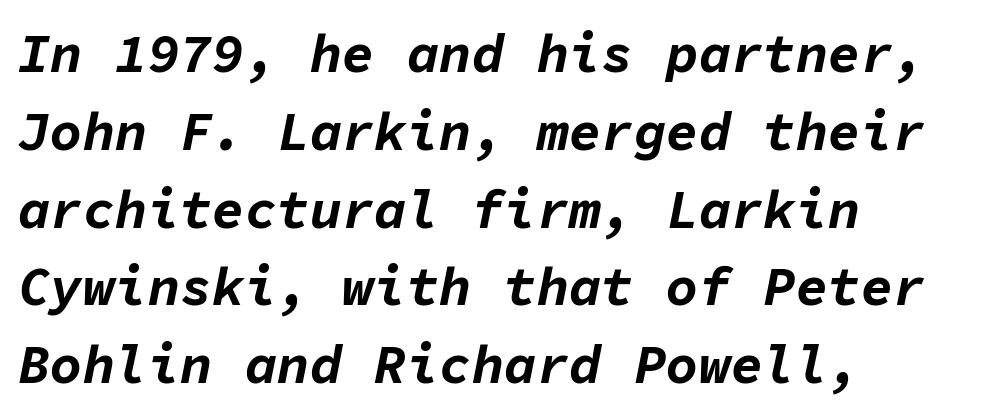
Q: Is the text bold? A: Yes.
Q: Is the text italic (slanted)? A: Yes, it leans right by about 11 degrees.
Q: Is the text underlined? A: No.
Q: How is the paragraph aligned? A: Left-aligned.
Q: Is the spacing between letters normal or unusually wide? A: Normal.
Q: Is the spacing between lines tight, normal or loose? A: Normal.
Q: Width (condensed, normal, or wide)? A: Normal.
Q: Stroke contrast? A: Low.
Q: x-height? A: Medium.
Q: Monospaced? A: Yes.
